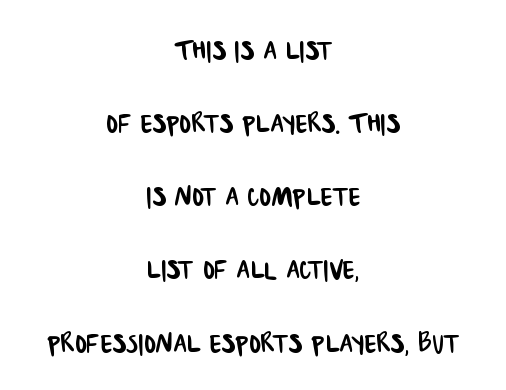
Q: Is the typeface a serif or a sans-serif typeface? A: Sans-serif.
Q: Is the text underlined? A: No.
Q: How is the paragraph aligned? A: Centered.
Q: Is the spacing between letters normal or unusually wide? A: Normal.
Q: Is the spacing between lines tight, normal or loose? A: Loose.
Q: Width (condensed, normal, or wide)? A: Condensed.
Q: Stroke contrast? A: Low.
Q: x-height? A: Large.
Q: Monospaced? A: No.
